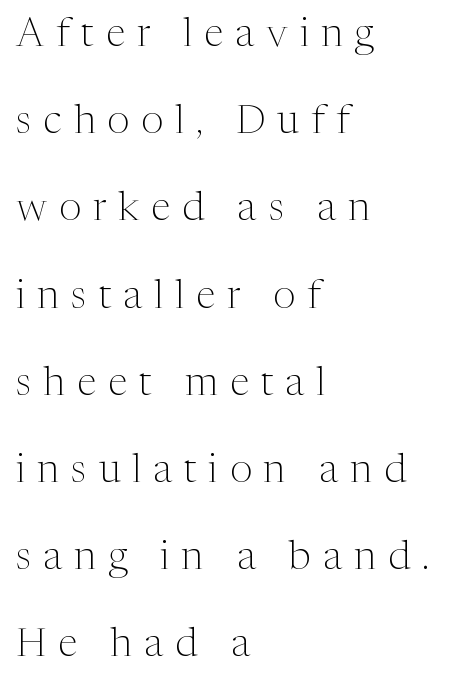
{"serif": "yes", "italic": "no", "bold": "no", "weight": "light", "width": "normal", "stroke_contrast": "medium", "x_height": "medium", "monospaced": "no", "underline": "no", "align": "left", "line_spacing": "loose", "line_spacing_ratio": 2.18, "letter_spacing": "wide", "letter_spacing_em": 0.3, "glyph_px": 40}
